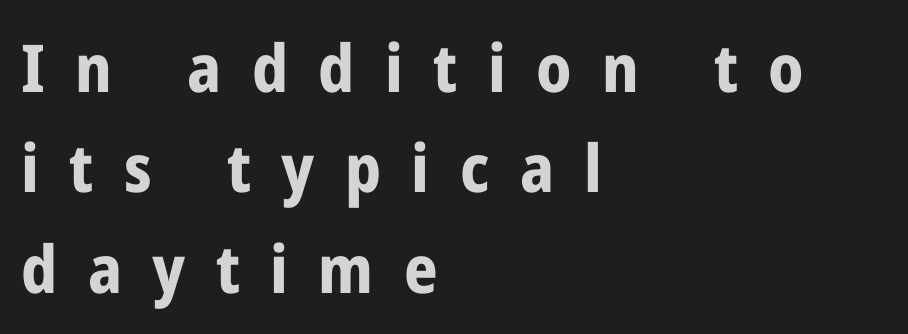
Students, this is bold: see how much ink each stroke carries. Think of a printed novel: that variable character pitch is what you see here. Caption: multi-line text, flush left, ragged right. Regular leading. Does the type have serifs? No, each stem ends abruptly. Clear beneath every line of the passage.
